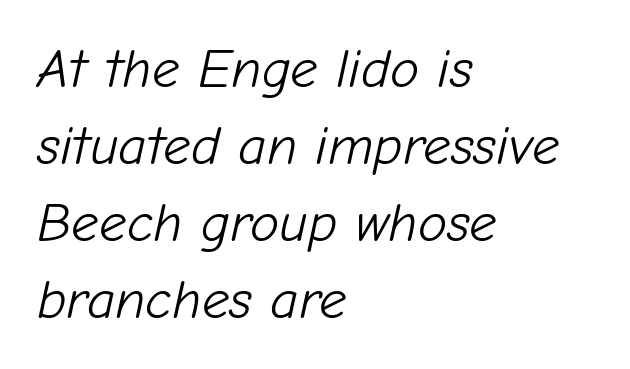
Leading matches the norm, producing a regular column. You could call the tracking neutral — neither tight nor loose. The text block is weighted toward the left margin, trailing off unevenly rightward. Notice how the stems are inclined rather than vertical — that's the hallmark of italics. Is the type heavy? It reads as light-to-regular instead. Only glyphs here, with clear space below each row.
